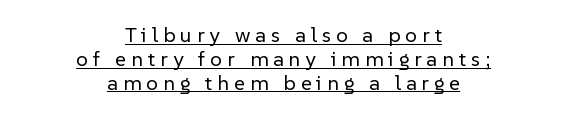
A typesetter would mark this as roman, not italic. Honestly, the underline is the first thing you notice here. The rag falls on both sides of this text block equally. Whoever set this chose condensed vertical rhythm over breathing room.
